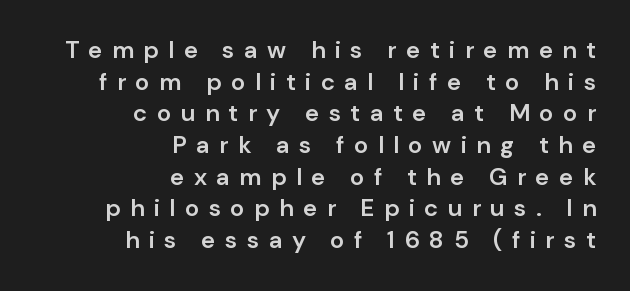
Q: Is the text bold? A: Semi-bold.
Q: Is the text italic (slanted)? A: No, it is upright.
Q: Is the text underlined? A: No.
Q: How is the paragraph aligned? A: Right-aligned.
Q: Is the spacing between letters normal or unusually wide? A: Unusually wide.
Q: Is the spacing between lines tight, normal or loose? A: Normal.
